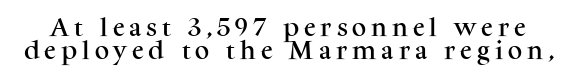
The image shows 20 px text type, upright; set line spacing 1.16x, unusually wide letter spacing (+0.25 em), not underlined.
